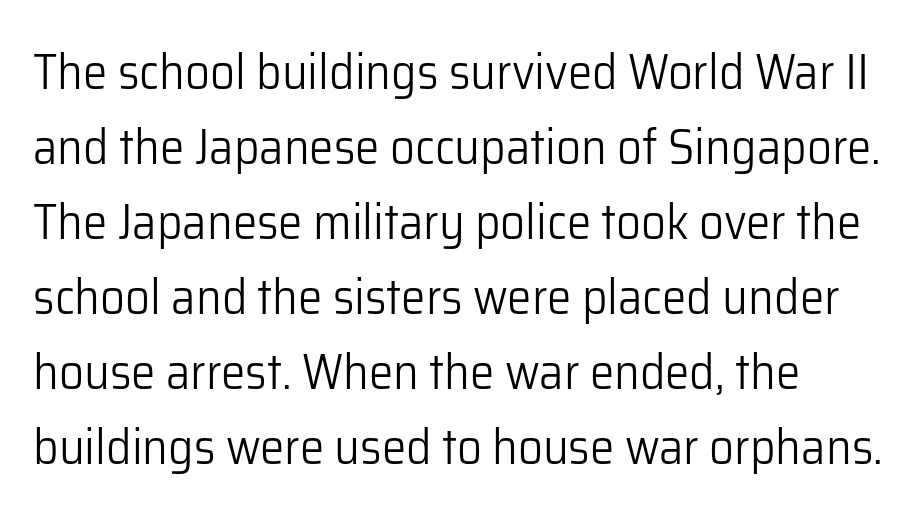
The vertical gap from one line to the next is medium. Descenders hang freely into open space. Every row of glyphs begins at an identical x-position on the left. Students, note that the glyphs here touch the page at normal intervals. Think of a printed novel: that variable character pitch is what you see here. This is the regular roman posture of the typeface.
